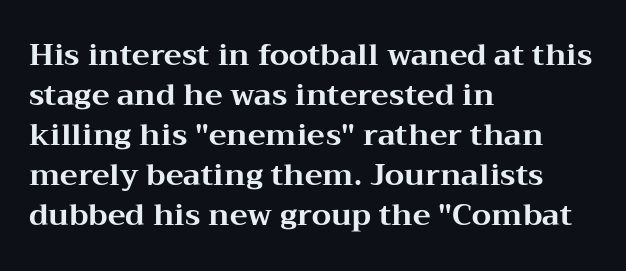
This sample is left-justified, so line endings fall wherever the words run out. Each word holds together tightly as a unit, with standard inter-letter gaps. Check the space under the baseline: it is left empty. The designer left line spacing at the default. The letters stand upright; this is a roman face.
